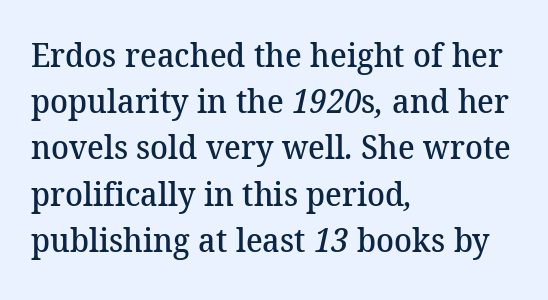
{"serif": "yes", "bold": "semi", "weight": "semibold", "width": "normal", "stroke_contrast": "medium", "x_height": "medium", "monospaced": "no", "underline": "no", "align": "left", "line_spacing": "normal", "line_spacing_ratio": 1.4, "letter_spacing": "normal", "letter_spacing_em": 0.0, "glyph_px": 33}
